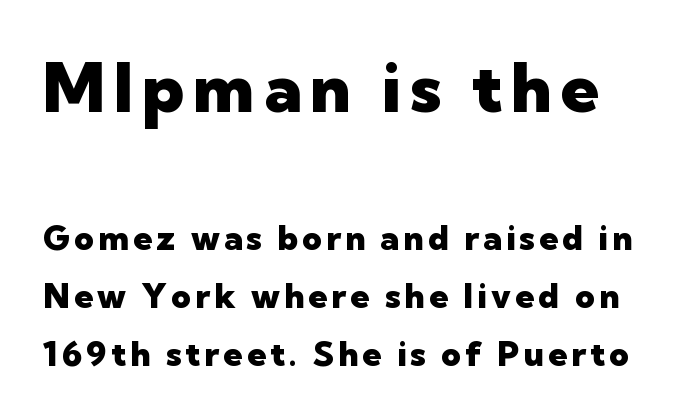
Q: Is the text bold? A: Yes.
Q: Is the text italic (slanted)? A: No, it is upright.
Q: Is the typeface a serif or a sans-serif typeface? A: Sans-serif.
Q: Is the text underlined? A: No.
Q: Which block of text is set in a larger size, the first (top) or the second (bottom)? A: The first (top) one.
Q: Width (condensed, normal, or wide)? A: Normal.
Q: Stroke contrast? A: Low.
Q: x-height? A: Medium.
Q: Monospaced? A: No.
